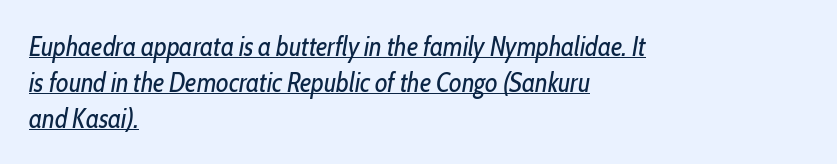
Q: Is the text bold? A: No.
Q: Is the text italic (slanted)? A: Yes, it leans right by about 10 degrees.
Q: Is the text underlined? A: Yes.
Q: How is the paragraph aligned? A: Left-aligned.
Q: Is the spacing between letters normal or unusually wide? A: Normal.
Q: Is the spacing between lines tight, normal or loose? A: Normal.
